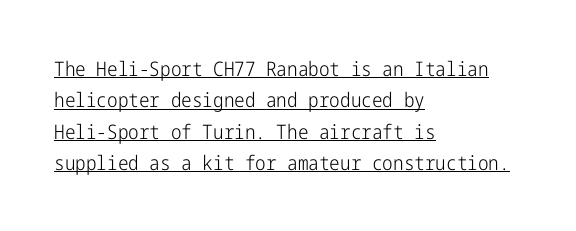
Q: Is the text bold? A: No.
Q: Is the text italic (slanted)? A: No, it is upright.
Q: Is the text underlined? A: Yes.
Q: How is the paragraph aligned? A: Left-aligned.
Q: Is the spacing between letters normal or unusually wide? A: Normal.
Q: Is the spacing between lines tight, normal or loose? A: Normal.
